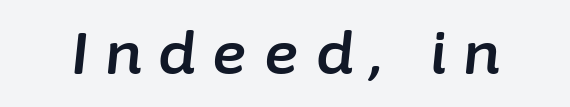
Someone cranked the tracking dial way up on this one. Descenders are the only things crossing below the line. Character widths vary here, with narrow letters taking less room than wide ones. The face used here has a pronounced slope to its letters.
